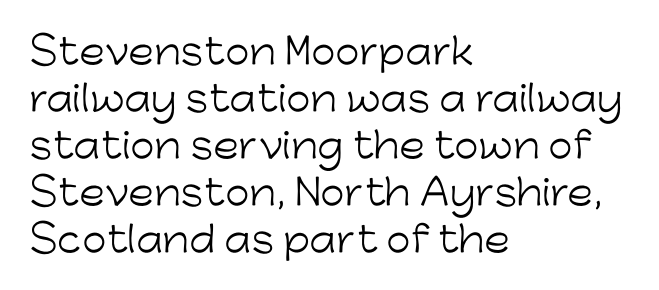
Q: Is the text bold? A: No.
Q: Is the text italic (slanted)? A: No, it is upright.
Q: Is the typeface a serif or a sans-serif typeface? A: Sans-serif.
Q: Is the text underlined? A: No.
Q: How is the paragraph aligned? A: Left-aligned.
Q: Is the spacing between letters normal or unusually wide? A: Normal.
Q: Is the spacing between lines tight, normal or loose? A: Normal.
Q: Width (condensed, normal, or wide)? A: Normal.
Q: Stroke contrast? A: Low.
Q: x-height? A: Medium.
Q: Monospaced? A: No.
